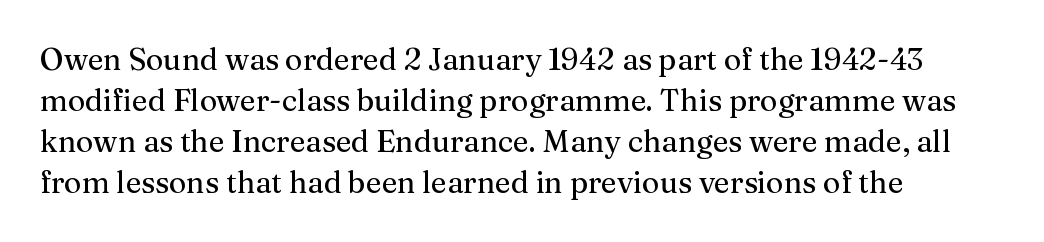
{"serif": "yes", "italic": "no", "width": "normal", "stroke_contrast": "medium", "x_height": "medium", "monospaced": "no", "underline": "no", "align": "left", "line_spacing": "normal", "line_spacing_ratio": 1.37, "letter_spacing": "normal", "letter_spacing_em": 0.0, "glyph_px": 30}
